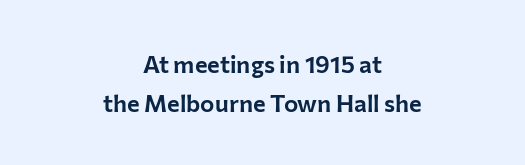
Q: Is the text italic (slanted)? A: No, it is upright.
Q: Is the text underlined? A: No.
Q: How is the paragraph aligned? A: Centered.
Q: Is the spacing between letters normal or unusually wide? A: Normal.
Q: Is the spacing between lines tight, normal or loose? A: Normal.
